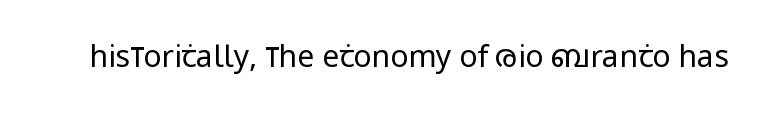
Q: Is the text bold? A: No.
Q: Is the text italic (slanted)? A: No, it is upright.
Q: Is the typeface a serif or a sans-serif typeface? A: Sans-serif.
Q: Is the text underlined? A: No.
Q: Is the spacing between letters normal or unusually wide? A: Normal.
Q: Width (condensed, normal, or wide)? A: Condensed.
Q: Stroke contrast? A: Low.
Q: x-height? A: Large.
Q: Monospaced? A: No.
